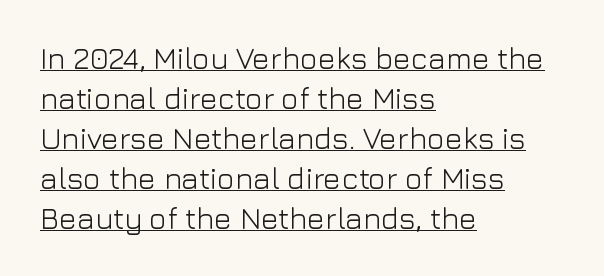
Quick note: not italic, upright. Weight: in the light-to-regular range. In terms of leading, this rendering sits right in the middle. The horizontal fit of the characters is conventional and even. Compared with a centered layout, this one pins lines to the left instead. These lines are rendered in a variable-pitch font.
